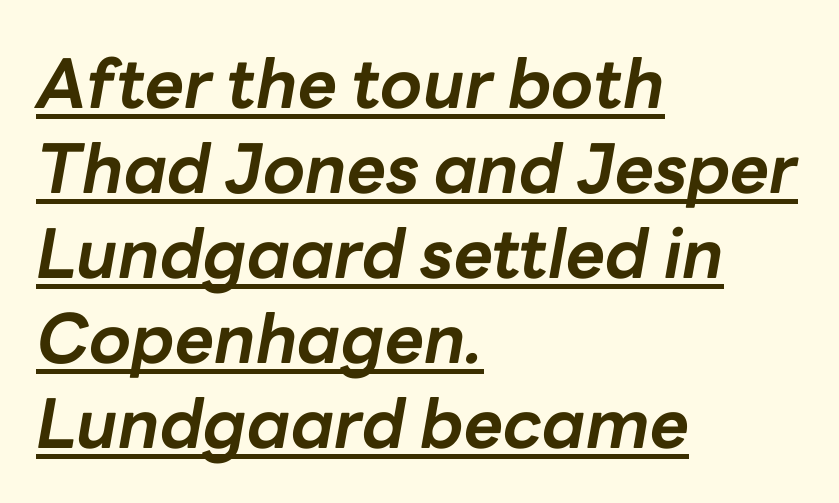
The image shows 68 px bold type, italic (leaning right); set left-aligned, normal line spacing (1.25x), normal letter spacing, underlined; low stroke contrast and a medium x-height.
